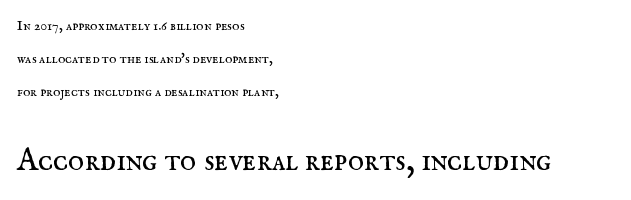
Varying glyph widths throughout — classic text-font behaviour. This layout puts the modest block above and the oversized block below. A bare baseline throughout the passage. The text block is weighted toward the left margin, trailing off unevenly rightward. Default kerning and tracking; the words read as compact shapes. In terms of posture, this sample is upright.
